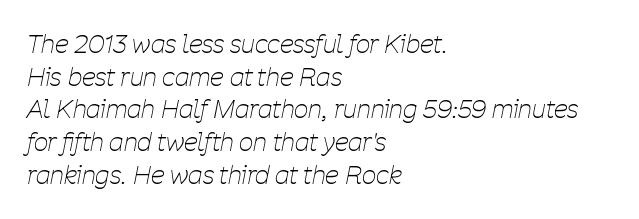
The words here are not underlined. Each word holds together tightly as a unit, with standard inter-letter gaps. Evenly set lines give the paragraph a standard silhouette. An italicized treatment has been applied to the whole sample.
